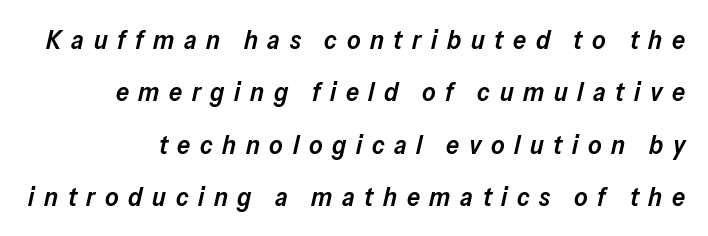
Firm but not heavy-handed strokes: this text is semibold. A typesetter would call this leading open, well beyond the default. Observe the wide spacing: letters keep a clear distance from each other. You can tell it's italic because the verticals aren't actually vertical.
